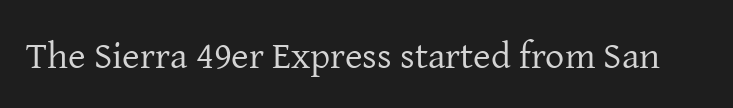
The image shows 38 px regular-weight serif type, upright; set normal letter spacing, not underlined; low stroke contrast and a medium x-height.
